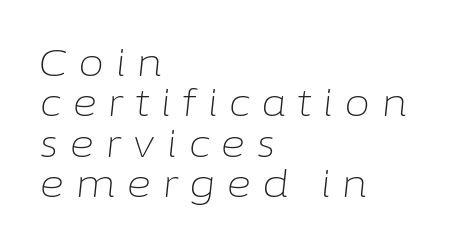
Q: Is the text bold? A: No.
Q: Is the text italic (slanted)? A: Yes, it leans right by about 6 degrees.
Q: Is the text underlined? A: No.
Q: How is the paragraph aligned? A: Left-aligned.
Q: Is the spacing between letters normal or unusually wide? A: Unusually wide.
Q: Is the spacing between lines tight, normal or loose? A: Tight.
Q: Width (condensed, normal, or wide)? A: Normal.
Q: Stroke contrast? A: Low.
Q: x-height? A: Medium.
Q: Monospaced? A: No.
